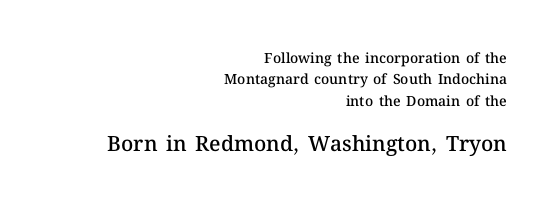
Q: Is the text bold? A: Semi-bold.
Q: Is the text italic (slanted)? A: No, it is upright.
Q: Is the text underlined? A: No.
Q: How is the paragraph aligned? A: Right-aligned.
Q: Is the spacing between letters normal or unusually wide? A: Normal.
Q: Is the spacing between lines tight, normal or loose? A: Normal.
Q: Which block of text is set in a larger size, the first (top) or the second (bottom)? A: The second (bottom) one.
